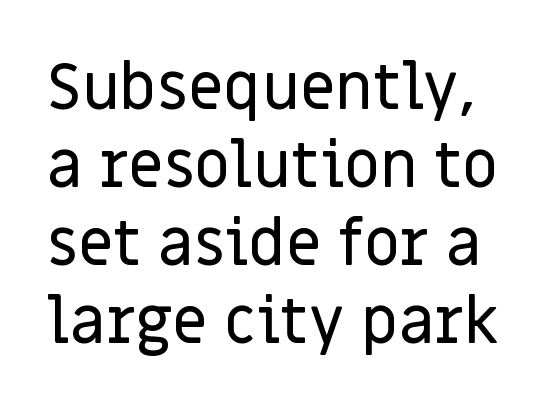
The image shows 63 px sans-serif type, upright; set line spacing 1.24x, normal letter spacing, not underlined; low stroke contrast and a large x-height.
